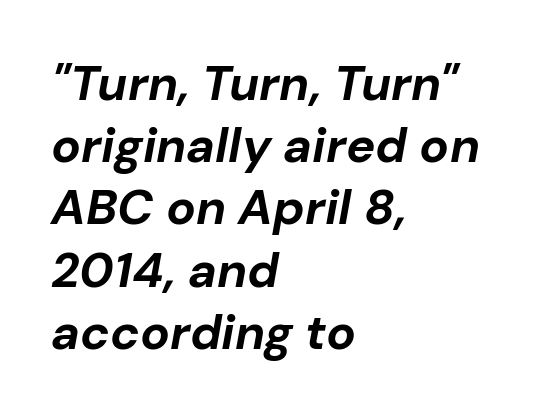
These words are printed bold, with thick strokes throughout. Alignment: flush left. Successive baselines arrive at the customary interval. Letters rest on an invisible, unmarked baseline. Italic: yes, the glyphs are oblique. You could not count columns in this text — the font is proportionally spaced.
